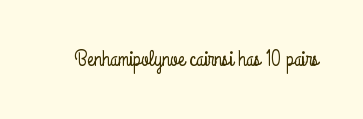
Q: Is the text underlined? A: No.
Q: Is the spacing between letters normal or unusually wide? A: Normal.
